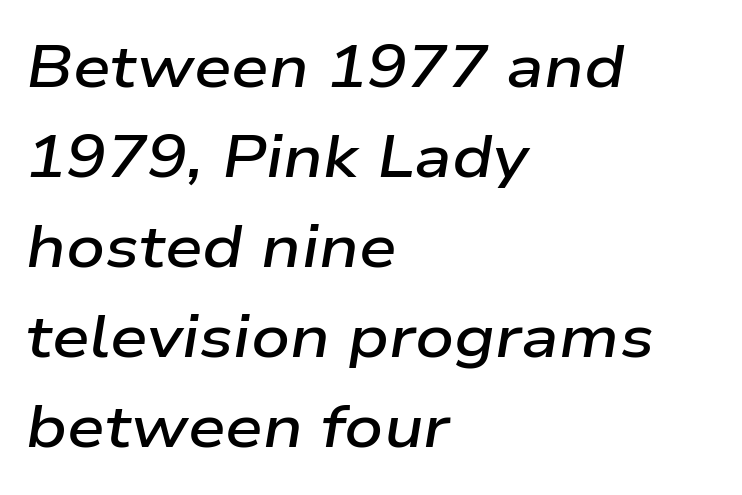
Normally led — the rows are evenly, conventionally spaced. Descender tails drop into unmarked territory. If you drew a line through each stem, it would be angled. Heft: intermediate — a semibold. Note the varied advance widths — an 'i' is clearly narrower than an 'm'. Left-aligned paragraph, ragged on the right.
